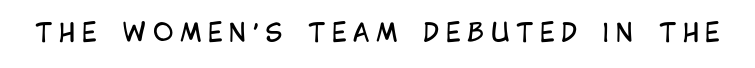
The image shows 25 px text type, upright; set unusually wide letter spacing (+0.26 em), not underlined.
